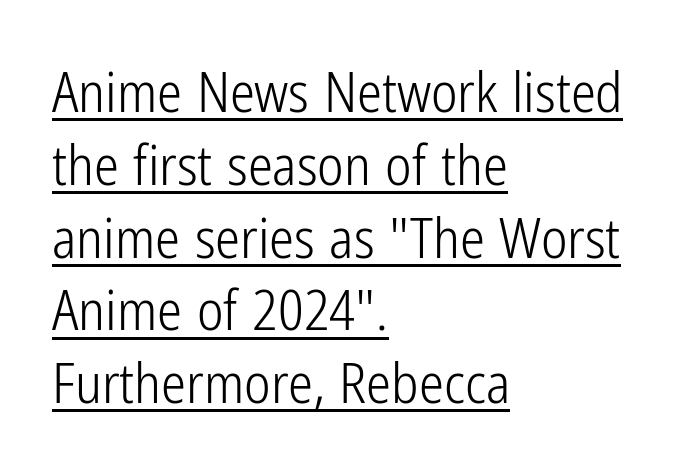
Q: Is the text bold? A: No.
Q: Is the text italic (slanted)? A: No, it is upright.
Q: Is the typeface a serif or a sans-serif typeface? A: Sans-serif.
Q: Is the text underlined? A: Yes.
Q: How is the paragraph aligned? A: Left-aligned.
Q: Is the spacing between letters normal or unusually wide? A: Normal.
Q: Is the spacing between lines tight, normal or loose? A: Normal.
Q: Width (condensed, normal, or wide)? A: Condensed.
Q: Stroke contrast? A: Low.
Q: x-height? A: Medium.
Q: Monospaced? A: No.
